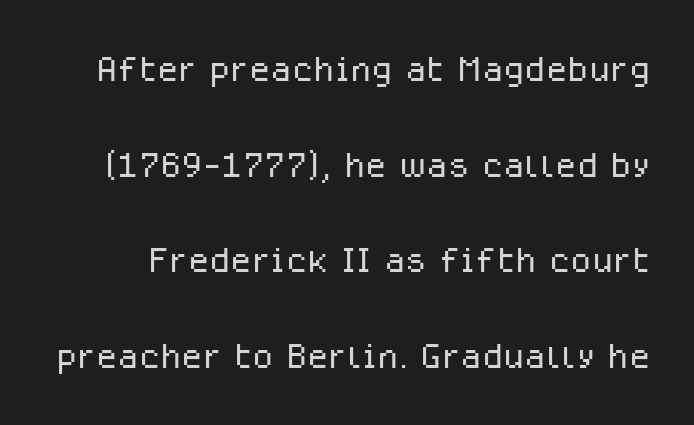
Font category for this specimen: sans-serif. The passage shown stacks its lines with a broad gap. Letter spacing: default. Nothing heavy about these letters — not bold at all. These lines were composed using upright roman letters. Proportional: the letters do not fall into vertical columns.
